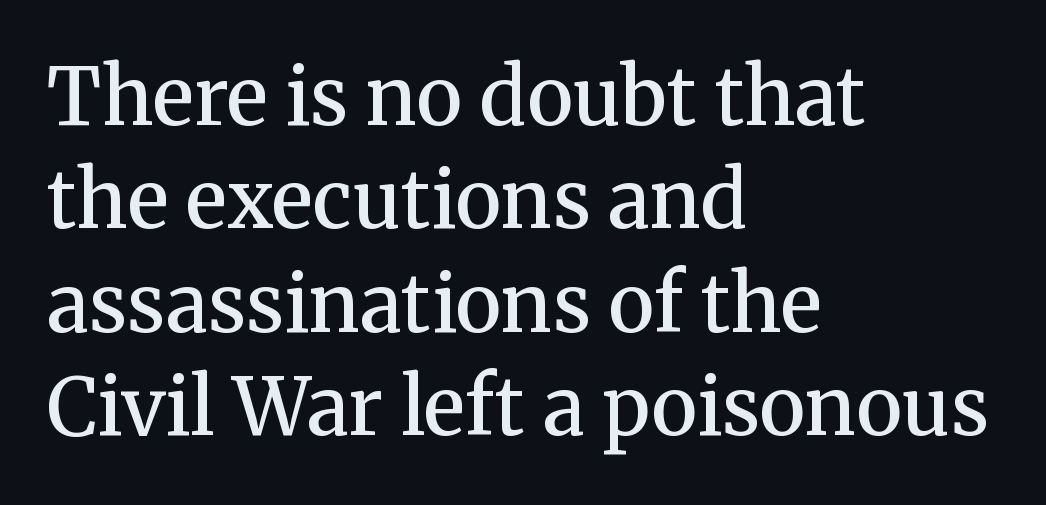
Q: Is the text bold? A: Semi-bold.
Q: Is the text italic (slanted)? A: No, it is upright.
Q: Is the typeface a serif or a sans-serif typeface? A: Serif.
Q: Is the text underlined? A: No.
Q: How is the paragraph aligned? A: Left-aligned.
Q: Is the spacing between letters normal or unusually wide? A: Normal.
Q: Is the spacing between lines tight, normal or loose? A: Normal.
Q: Width (condensed, normal, or wide)? A: Normal.
Q: Stroke contrast? A: Medium.
Q: x-height? A: Medium.
Q: Monospaced? A: No.
